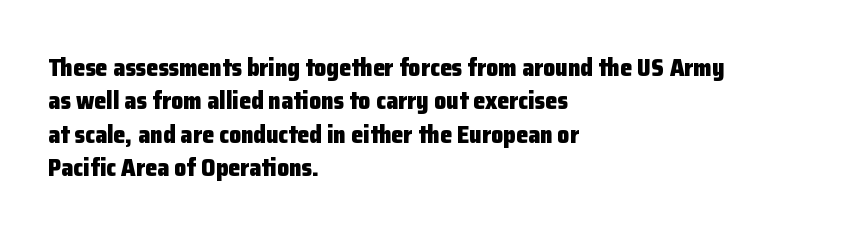
Q: Is the text bold? A: Yes.
Q: Is the text italic (slanted)? A: No, it is upright.
Q: Is the text underlined? A: No.
Q: How is the paragraph aligned? A: Left-aligned.
Q: Is the spacing between letters normal or unusually wide? A: Normal.
Q: Is the spacing between lines tight, normal or loose? A: Normal.
